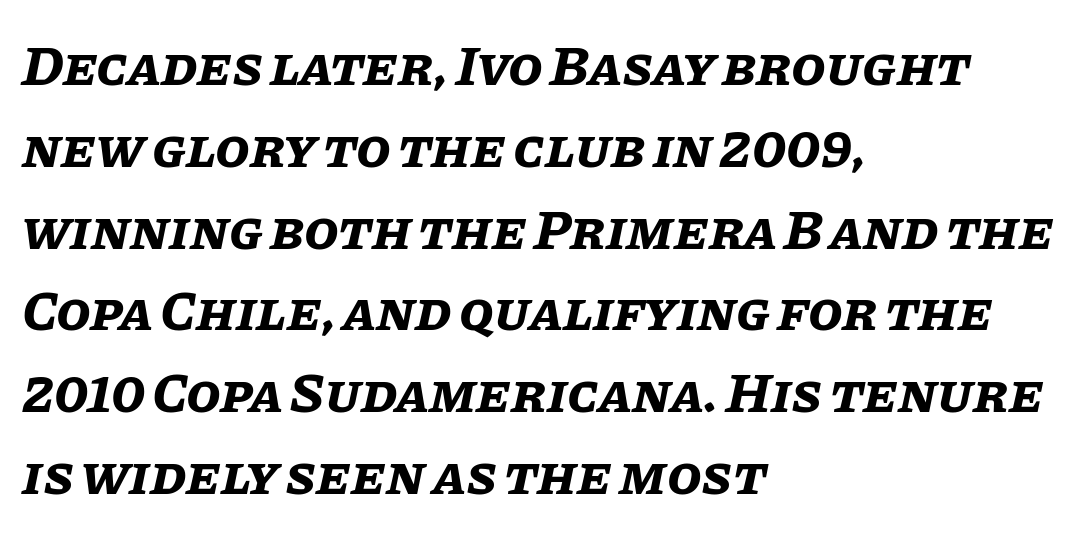
{"italic": "yes", "lean": "right", "slant_degrees": 11, "bold": "yes", "weight": "bold", "width": "normal", "stroke_contrast": "low", "x_height": "large", "monospaced": "no", "underline": "no", "align": "left", "line_spacing": "normal", "line_spacing_ratio": 1.46, "letter_spacing": "normal", "letter_spacing_em": 0.0, "glyph_px": 56}
